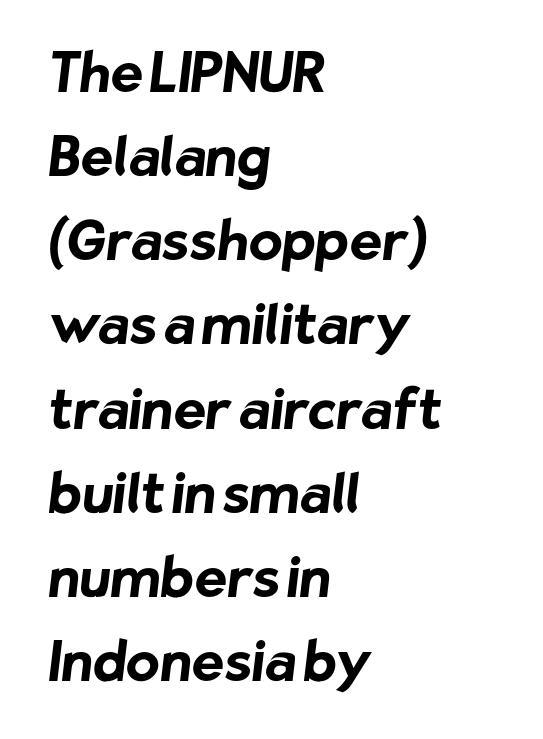
Q: Is the text bold? A: Yes.
Q: Is the typeface a serif or a sans-serif typeface? A: Sans-serif.
Q: Is the text underlined? A: No.
Q: How is the paragraph aligned? A: Left-aligned.
Q: Is the spacing between letters normal or unusually wide? A: Normal.
Q: Is the spacing between lines tight, normal or loose? A: Normal.
Q: Width (condensed, normal, or wide)? A: Normal.
Q: Stroke contrast? A: Low.
Q: x-height? A: Medium.
Q: Monospaced? A: No.
